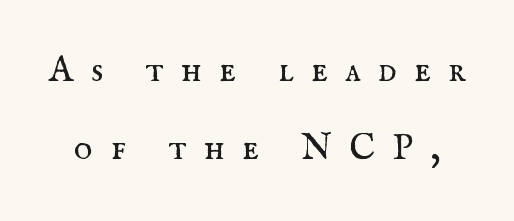
{"serif": "yes", "italic": "no", "bold": "no", "weight": "regular", "width": "normal", "stroke_contrast": "medium", "x_height": "small", "monospaced": "no", "underline": "no", "line_spacing": "loose", "line_spacing_ratio": 2.16, "letter_spacing": "wide", "letter_spacing_em": 0.48, "glyph_px": 36}
